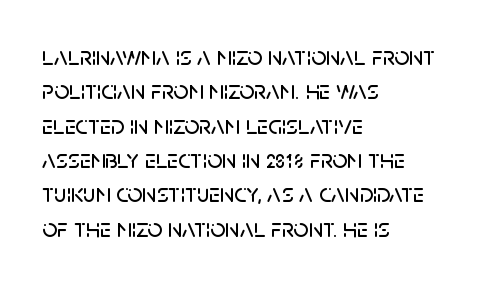
The image shows 26 px text type, upright; set left-aligned, normal line spacing (1.32x), normal letter spacing, not underlined.
